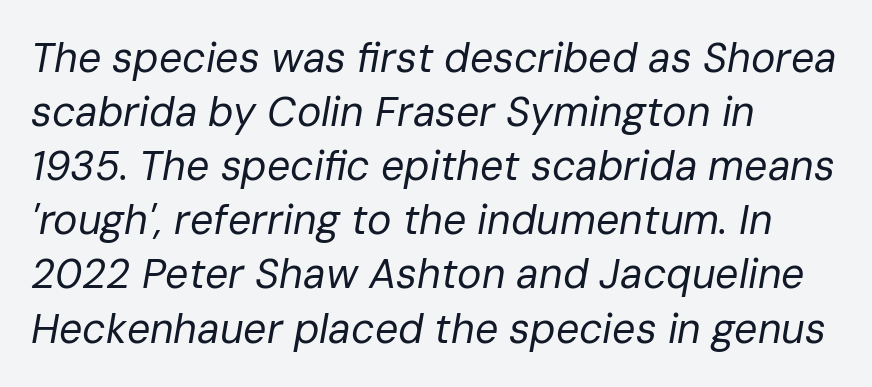
How would I describe the line gaps? Plain and ordinary. This rendering features lettering with no underline. Quick note: italic. Weight: not bold — regular or lighter. One-word summary of the alignment: left.
